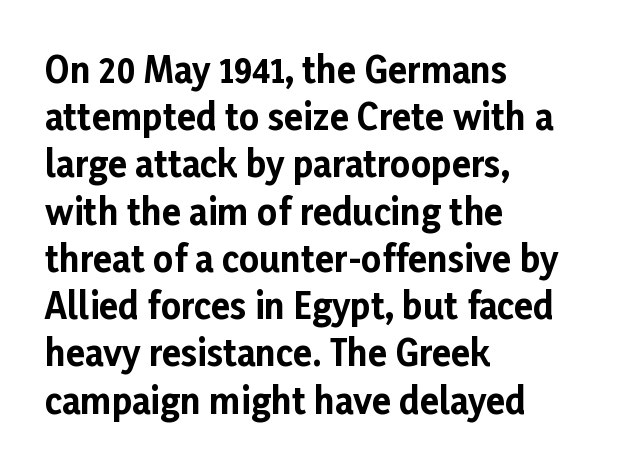
Proportional: the letters do not fall into vertical columns. The designer went with a sans here, leaving each stem footless. The leading is moderate, giving the passage an even texture. Ordinary non-slanted type is in use.
